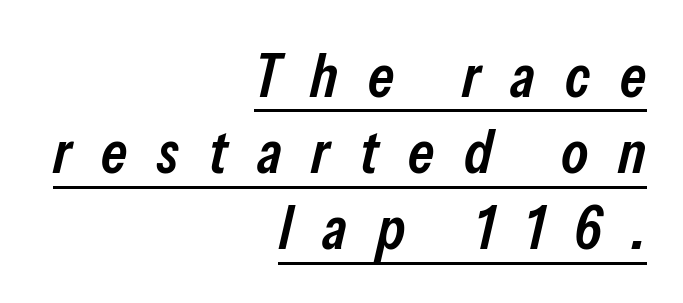
I'd describe the lettering as semibold — firm but not a full bold. Varying glyph widths throughout — classic text-font behaviour. The paragraph shown leans on its right margin. Style check: oblique. Somebody hit Ctrl+U on this one — the words are underlined. There is plenty of visible air inserted between adjacent glyphs.
